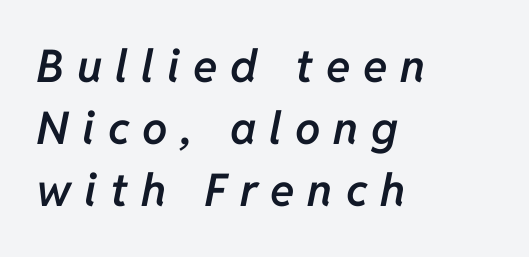
This rendering features lettering with no underline. Italic? Definitely — the glyphs are oblique. This sample has the flowing, uneven cadence of proportional lettering. Students, this is semibold: more ink than regular, less than bold. How are the letters spaced? Widely, with obvious added tracking. Regarding leading, the lines here are spaced in the standard way.
